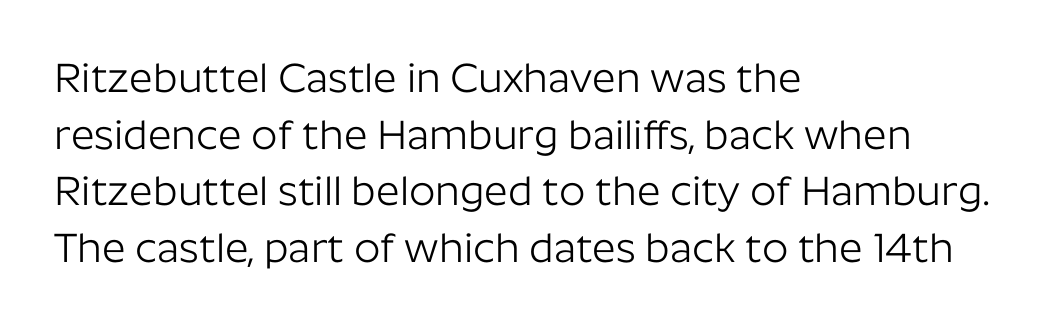
{"serif": "no", "italic": "no", "bold": "no", "weight": "light", "width": "normal", "stroke_contrast": "low", "x_height": "medium", "monospaced": "no", "underline": "no", "align": "left", "line_spacing": "normal", "line_spacing_ratio": 1.38, "letter_spacing": "normal", "letter_spacing_em": 0.0, "glyph_px": 41}
